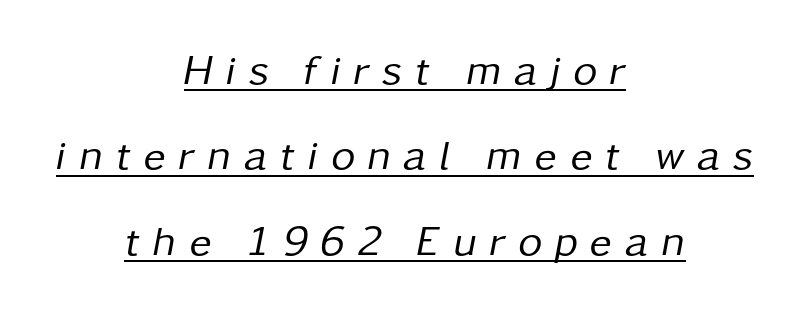
Rows of type keep a wide berth in the vertical direction. Horizontal alignment here is central, giving a formal, balanced look. The typography opts for an oblique posture over an upright one. This is not heavy type; no bold has been used. Caption: lettering with a line underneath.
